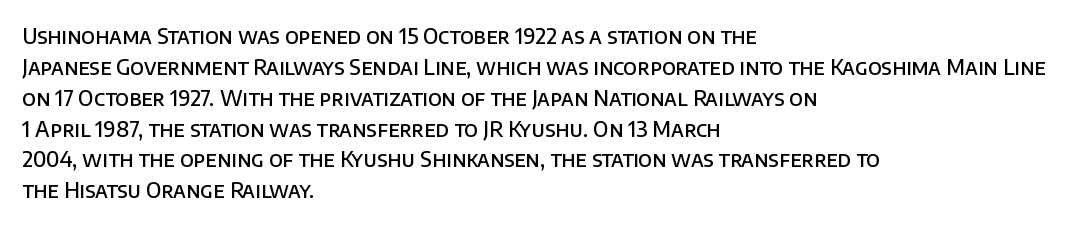
The lines are quadded left. No word sits above an underline. A typesetter would mark this as roman, not italic. Observe the ordinary spacing: letters are neighbours, not strangers.
